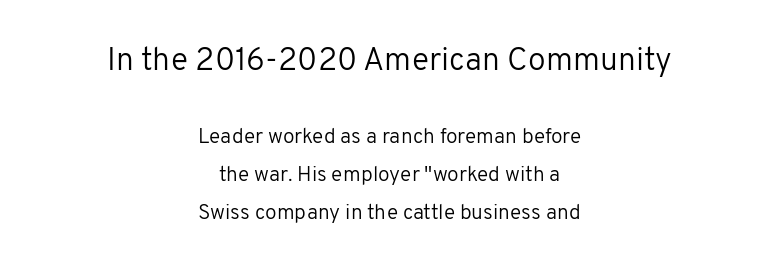
Q: Is the text bold? A: No.
Q: Is the text italic (slanted)? A: No, it is upright.
Q: Is the typeface a serif or a sans-serif typeface? A: Sans-serif.
Q: Is the text underlined? A: No.
Q: How is the paragraph aligned? A: Centered.
Q: Is the spacing between letters normal or unusually wide? A: Normal.
Q: Which block of text is set in a larger size, the first (top) or the second (bottom)? A: The first (top) one.
Q: Width (condensed, normal, or wide)? A: Normal.
Q: Stroke contrast? A: Low.
Q: x-height? A: Medium.
Q: Monospaced? A: No.
